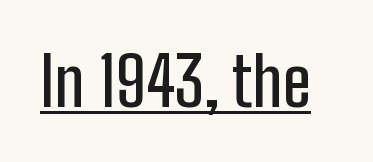
The image shows 68 px condensed sans-serif type, upright; set normal letter spacing, underlined; low stroke contrast and a medium x-height.
